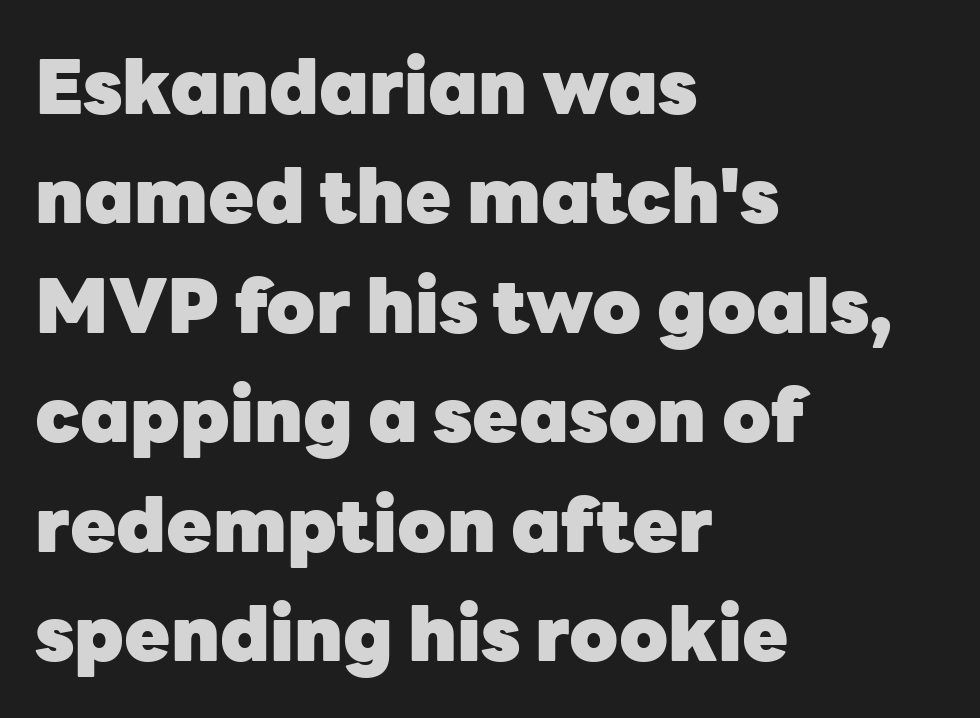
The image shows 75 px heavy sans-serif type, upright; set left-aligned, normal line spacing (1.46x), normal letter spacing, not underlined; low stroke contrast and a medium x-height.
